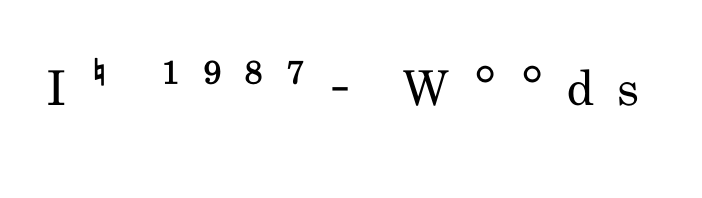
{"serif": "no", "italic": "no", "bold": "no", "weight": "regular", "width": "condensed", "stroke_contrast": "low", "x_height": "small", "monospaced": "no", "underline": "no", "letter_spacing": "wide", "letter_spacing_em": 0.47, "glyph_px": 48}
